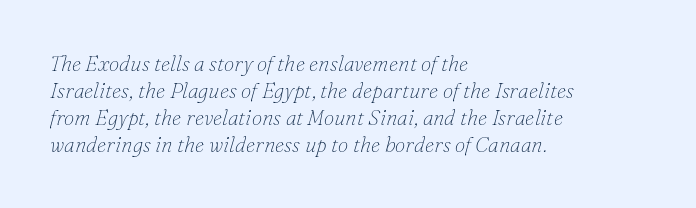
{"italic": "yes", "lean": "right", "slant_degrees": 16, "bold": "no", "underline": "no", "align": "left", "line_spacing": "normal", "line_spacing_ratio": 1.28, "letter_spacing": "normal", "letter_spacing_em": 0.0, "glyph_px": 21}
